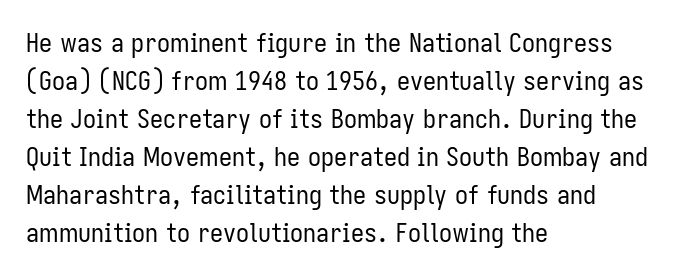
Visually the block forms a straight wall on the left and a jagged coastline on the right. Caption: standard tracking, unaltered. The type sits square on the baseline with zero lean. Weight: not bold — regular or lighter.
